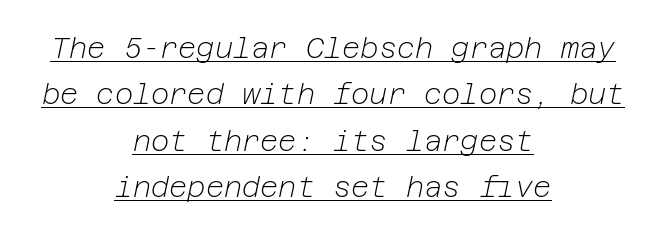
Q: Is the text bold? A: No.
Q: Is the text italic (slanted)? A: Yes, it leans right by about 12 degrees.
Q: Is the text underlined? A: Yes.
Q: How is the paragraph aligned? A: Centered.
Q: Is the spacing between letters normal or unusually wide? A: Normal.
Q: Is the spacing between lines tight, normal or loose? A: Normal.
Q: Width (condensed, normal, or wide)? A: Normal.
Q: Stroke contrast? A: Low.
Q: x-height? A: Medium.
